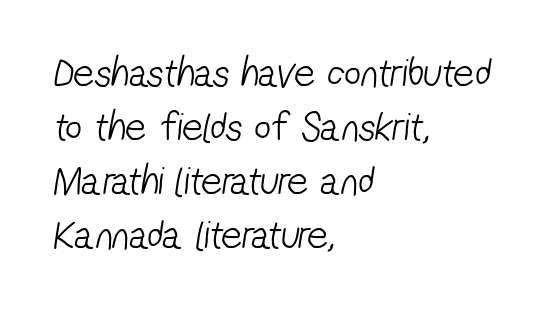
Think of a printed novel: that variable character pitch is what you see here. Successive baselines arrive at the customary interval. These glyphs show unthickened strokes, regular width or finer. Words appear dense and cohesive because spacing is normal. No feet cap the strokes, marking this as sans-serif type.
